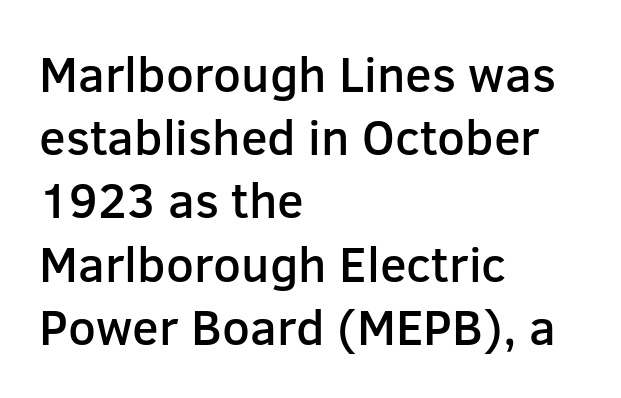
The image shows 49 px semibold sans-serif type, upright; set left-aligned, normal line spacing (1.29x), normal letter spacing, not underlined; low stroke contrast and a medium x-height.
